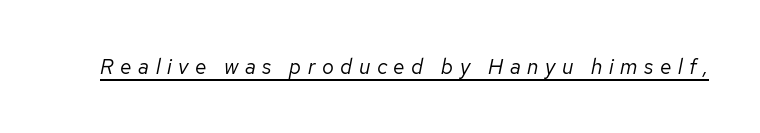
The image shows 21 px text type, italic (leaning right); set unusually wide letter spacing (+0.31 em), underlined.
